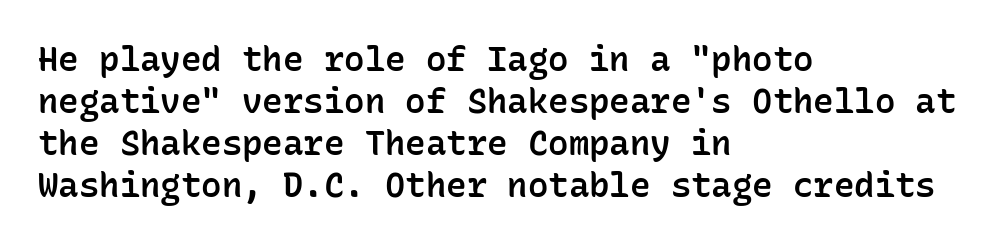
{"serif": "no", "italic": "no", "bold": "semi", "weight": "semibold", "width": "normal", "stroke_contrast": "low", "x_height": "medium", "monospaced": "yes", "underline": "no", "align": "left", "line_spacing_ratio": 1.24, "letter_spacing": "normal", "letter_spacing_em": 0.0, "glyph_px": 34}
